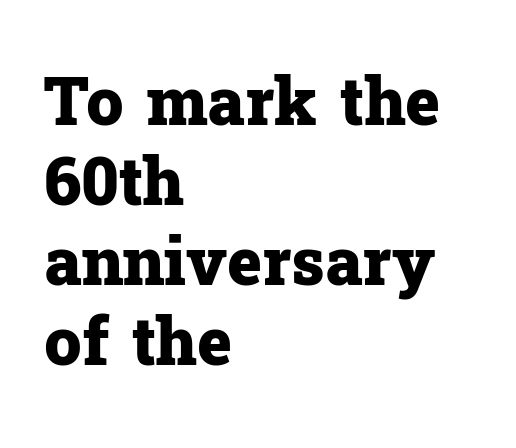
Quick note: not italic, upright. These lines keep a tight, regular rhythm from letter to letter. Regarding serifs, this sample has them. Weight: bold. Varying glyph widths throughout — classic text-font behaviour. Only glyphs here, with clear space below each row.
